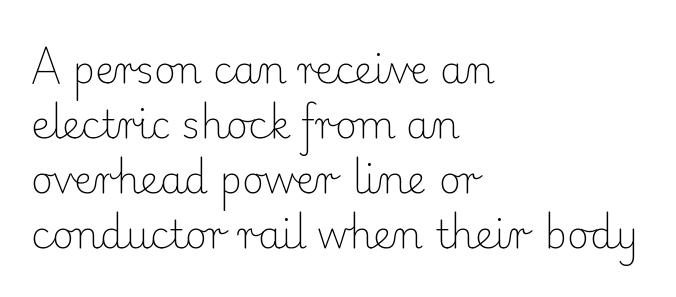
{"serif": "yes", "italic": "no", "bold": "no", "weight": "light", "width": "normal", "stroke_contrast": "low", "x_height": "small", "monospaced": "no", "underline": "no", "align": "left", "line_spacing": "normal", "line_spacing_ratio": 1.45, "letter_spacing": "normal", "letter_spacing_em": 0.0, "glyph_px": 38}
